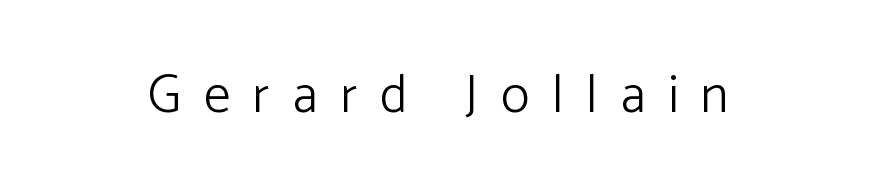
The image shows 53 px light sans-serif type, upright; set unusually wide letter spacing (+0.43 em), not underlined; low stroke contrast and a medium x-height.
